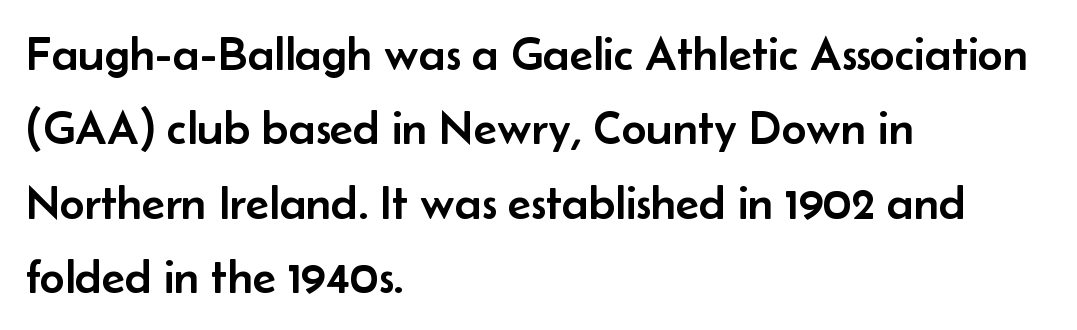
The image shows 48 px sans-serif type, upright; set left-aligned, normal line spacing (1.55x), normal letter spacing, not underlined; low stroke contrast and a small x-height.
